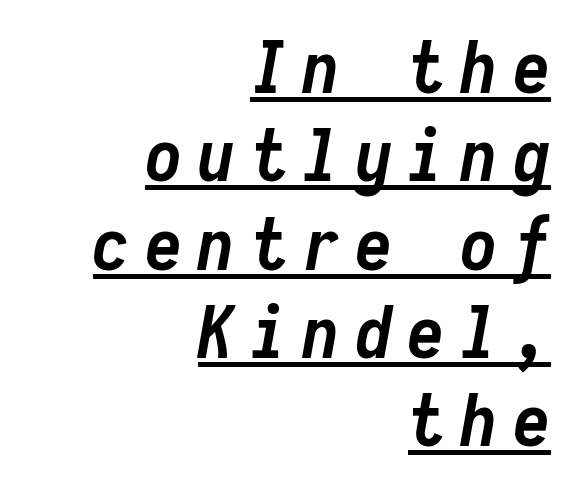
Q: Is the text bold? A: Yes.
Q: Is the text italic (slanted)? A: Yes, it leans right by about 10 degrees.
Q: Is the text underlined? A: Yes.
Q: How is the paragraph aligned? A: Right-aligned.
Q: Is the spacing between letters normal or unusually wide? A: Unusually wide.
Q: Width (condensed, normal, or wide)? A: Condensed.
Q: Stroke contrast? A: Low.
Q: x-height? A: Medium.
Q: Monospaced? A: Yes.
